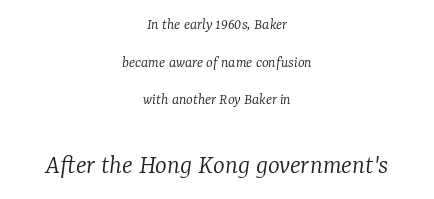
The image shows 28 px light serif type, italic (leaning right); set centered, loose line spacing (2.35x), normal letter spacing, not underlined; the second (bottom) block is 1.75x larger; low stroke contrast and a medium x-height.
